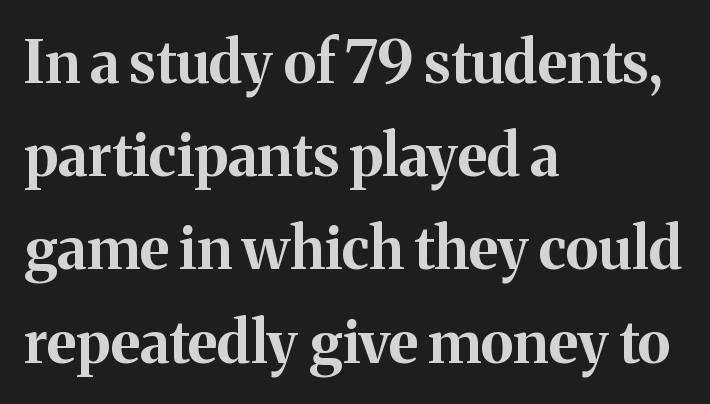
Is this a fixed-width face? No — the glyphs have proportional, varying widths. A student would call this left alignment; a typographer would say flush left, rag right. Spacing between characters is what you'd get straight out of the box. Does the weight exceed regular? Yes, all the way to bold. Words float on clear page, feet unadorned.
